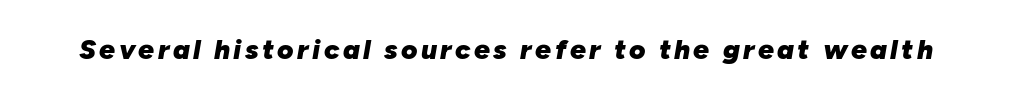
{"italic": "yes", "lean": "right", "slant_degrees": 10, "bold": "yes", "weight": "heavy", "width": "normal", "stroke_contrast": "low", "x_height": "medium", "monospaced": "no", "underline": "no", "glyph_px": 28}
